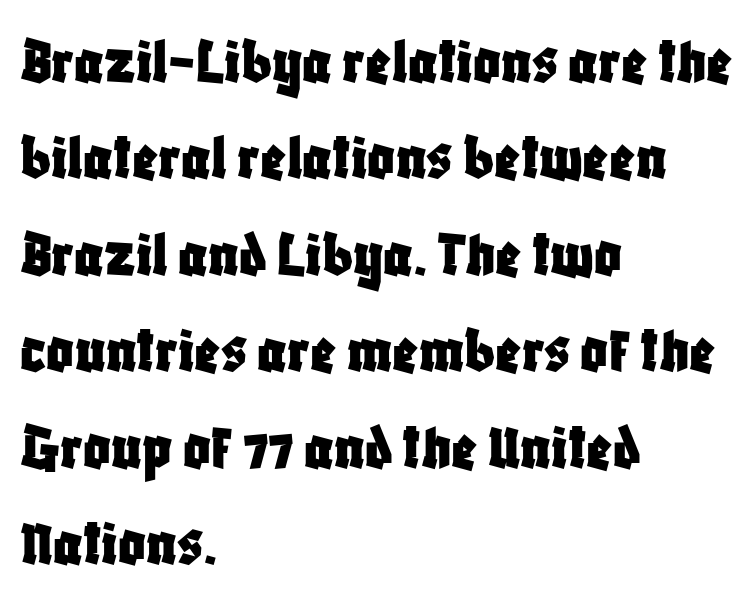
The lines in this sample share a left origin and differ only in where they stop. The rendering keeps characters at their native spacing. Upright lettering throughout. Unmarked baselines from the first word to the last. The rendering uses natural spacing where letterforms have individual widths.
